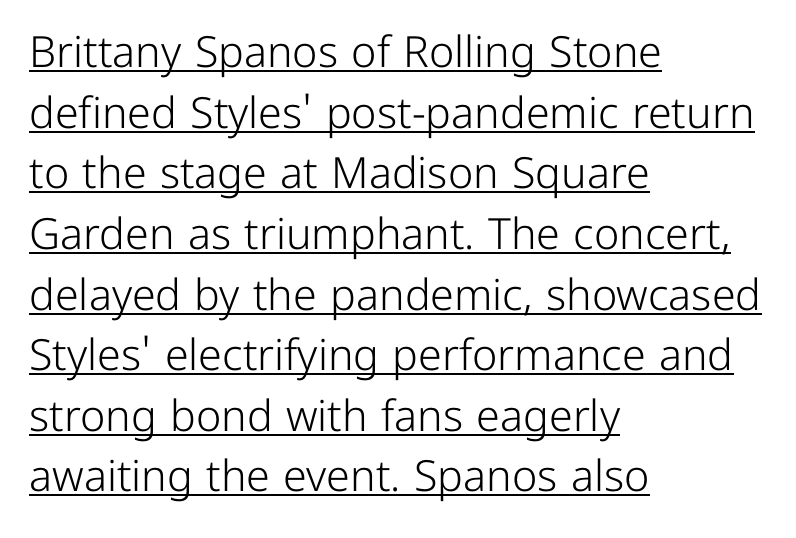
{"serif": "no", "italic": "no", "bold": "no", "weight": "light", "width": "normal", "stroke_contrast": "low", "x_height": "medium", "monospaced": "no", "underline": "yes", "align": "left", "line_spacing": "normal", "line_spacing_ratio": 1.41, "letter_spacing": "normal", "letter_spacing_em": 0.0, "glyph_px": 43}
